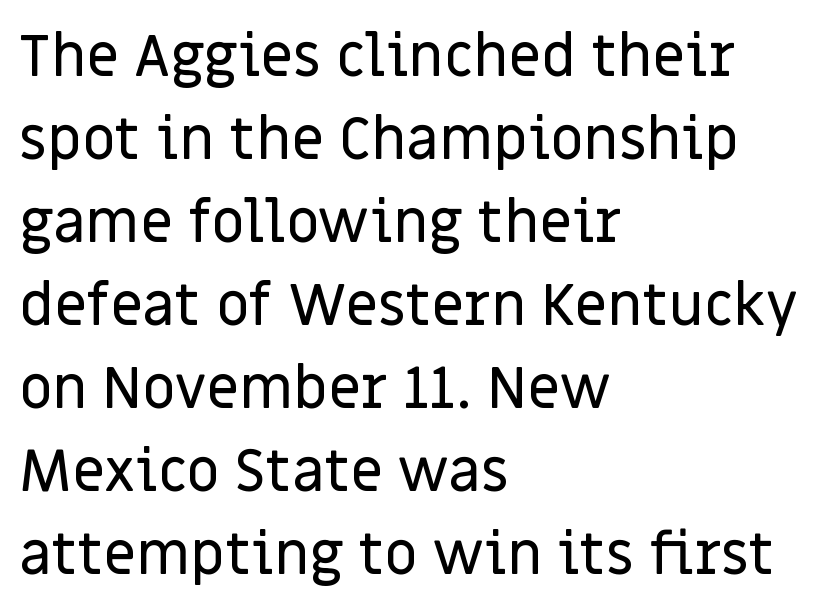
Q: Is the text italic (slanted)? A: No, it is upright.
Q: Is the typeface a serif or a sans-serif typeface? A: Sans-serif.
Q: Is the text underlined? A: No.
Q: How is the paragraph aligned? A: Left-aligned.
Q: Is the spacing between letters normal or unusually wide? A: Normal.
Q: Is the spacing between lines tight, normal or loose? A: Normal.
Q: Width (condensed, normal, or wide)? A: Normal.
Q: Stroke contrast? A: Low.
Q: x-height? A: Large.
Q: Monospaced? A: No.
